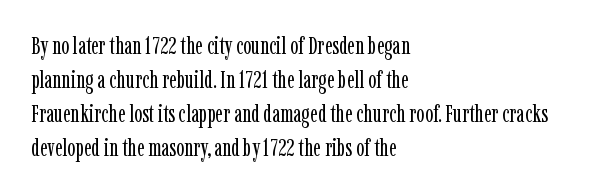
{"italic": "no", "bold": "no", "underline": "no", "align": "left", "line_spacing": "normal", "line_spacing_ratio": 1.41, "letter_spacing": "normal", "letter_spacing_em": 0.0, "glyph_px": 24}
